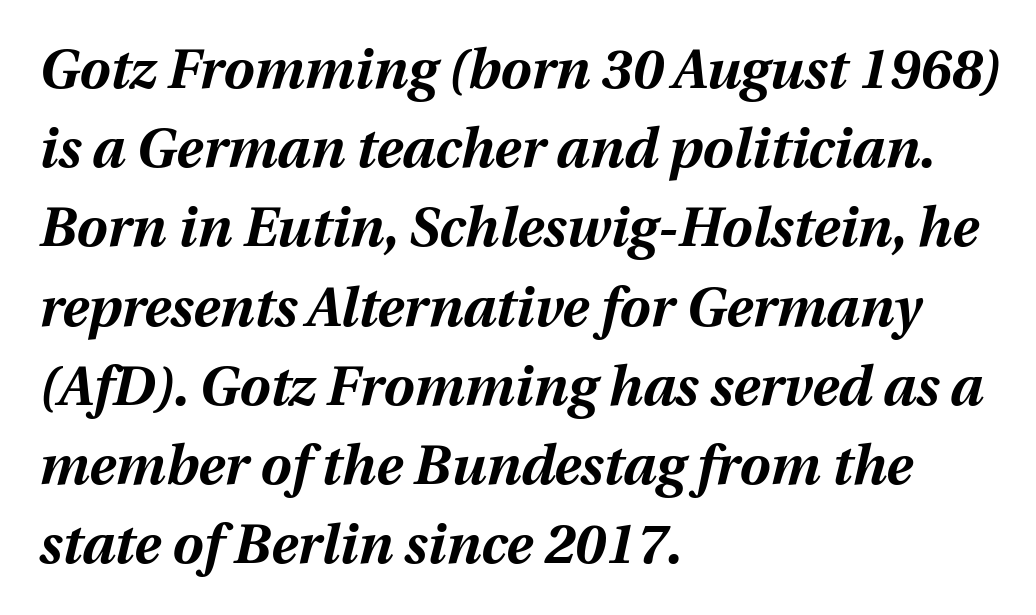
Q: Is the text bold? A: Yes.
Q: Is the text italic (slanted)? A: Yes, it leans right by about 12 degrees.
Q: Is the text underlined? A: No.
Q: How is the paragraph aligned? A: Left-aligned.
Q: Is the spacing between letters normal or unusually wide? A: Normal.
Q: Is the spacing between lines tight, normal or loose? A: Normal.
Q: Width (condensed, normal, or wide)? A: Normal.
Q: Stroke contrast? A: Medium.
Q: x-height? A: Medium.
Q: Monospaced? A: No.
